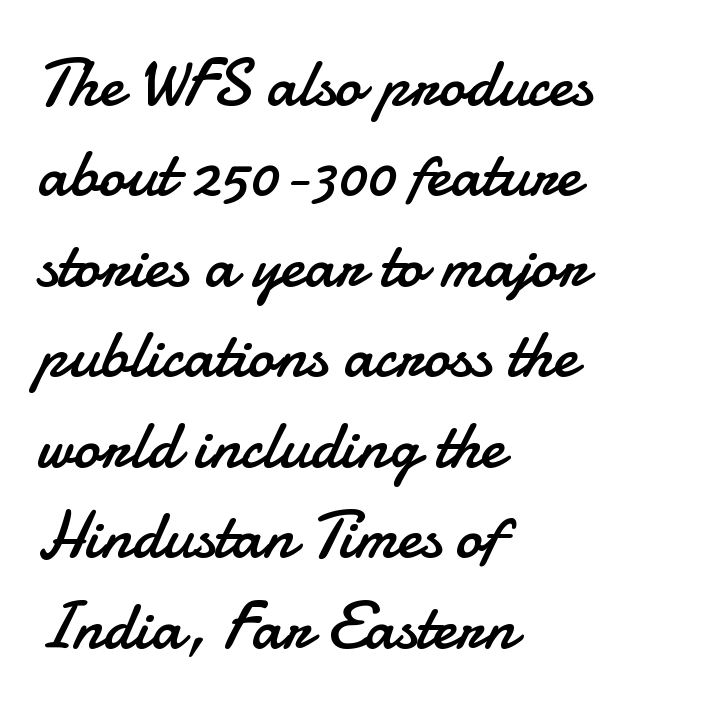
{"serif": "no", "bold": "no", "weight": "regular", "width": "normal", "stroke_contrast": "low", "x_height": "small", "monospaced": "no", "underline": "no", "align": "left", "line_spacing": "normal", "line_spacing_ratio": 1.35, "letter_spacing": "normal", "letter_spacing_em": 0.0, "glyph_px": 67}
